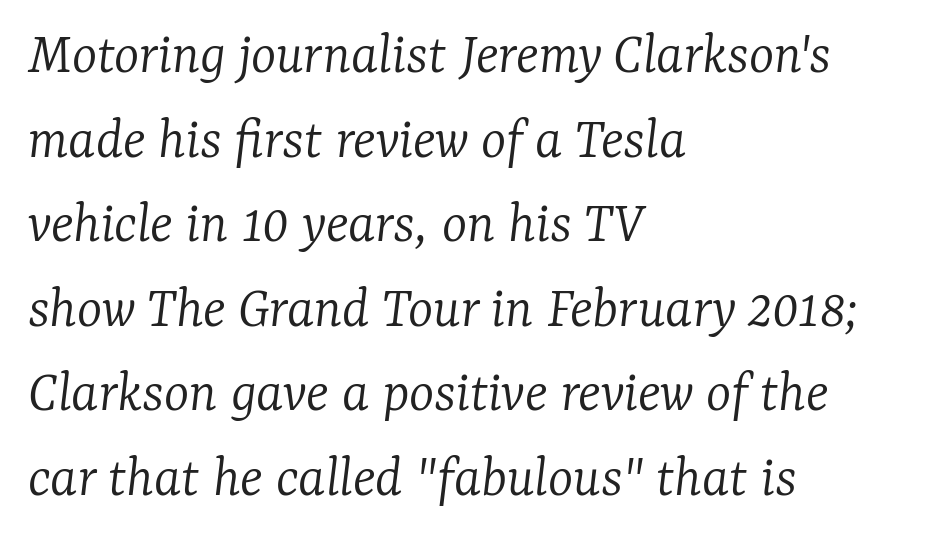
Caption: face not bold, strokes unweighted. The paragraph shown leans on its left margin. Standard letterfit; no display-style spreading of the glyphs. Is this a fixed-width face? No — the glyphs have proportional, varying widths. Slanted lettering throughout.
